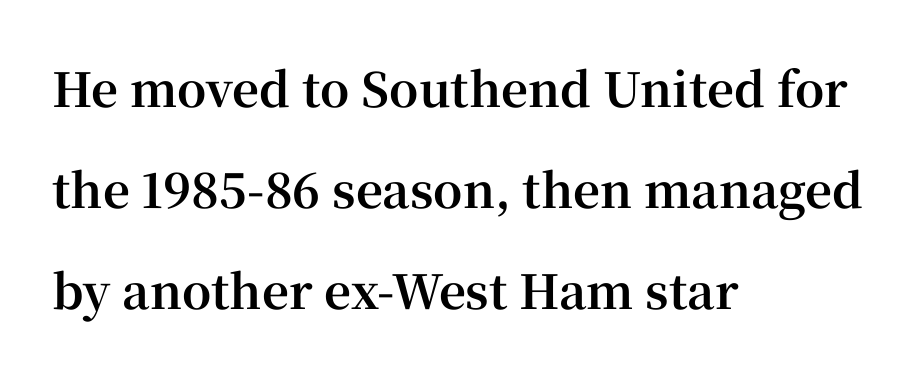
The image shows 47 px bold serif type, upright; set left-aligned, loose line spacing (2.15x), normal letter spacing, not underlined; high stroke contrast and a medium x-height.
